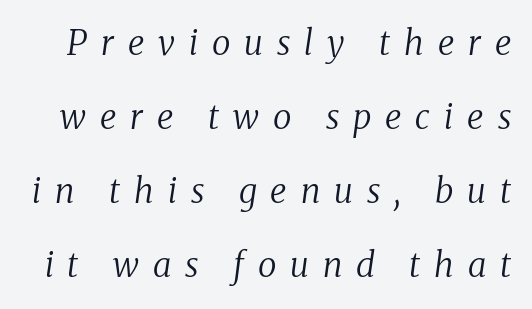
Q: Is the text bold? A: No.
Q: Is the text italic (slanted)? A: Yes, it leans right by about 8 degrees.
Q: Is the typeface a serif or a sans-serif typeface? A: Serif.
Q: Is the text underlined? A: No.
Q: Is the spacing between letters normal or unusually wide? A: Unusually wide.
Q: Is the spacing between lines tight, normal or loose? A: Loose.
Q: Width (condensed, normal, or wide)? A: Normal.
Q: Stroke contrast? A: Medium.
Q: x-height? A: Medium.
Q: Monospaced? A: No.
